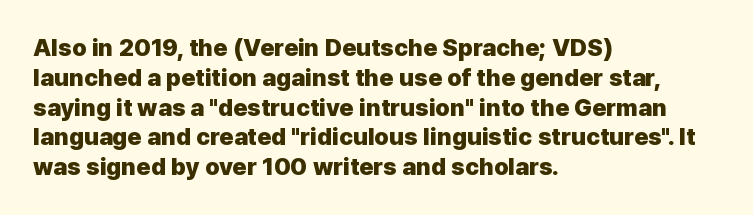
{"italic": "no", "bold": "yes", "underline": "no", "align": "left", "line_spacing_ratio": 1.24, "letter_spacing": "normal", "letter_spacing_em": 0.0, "glyph_px": 24}
